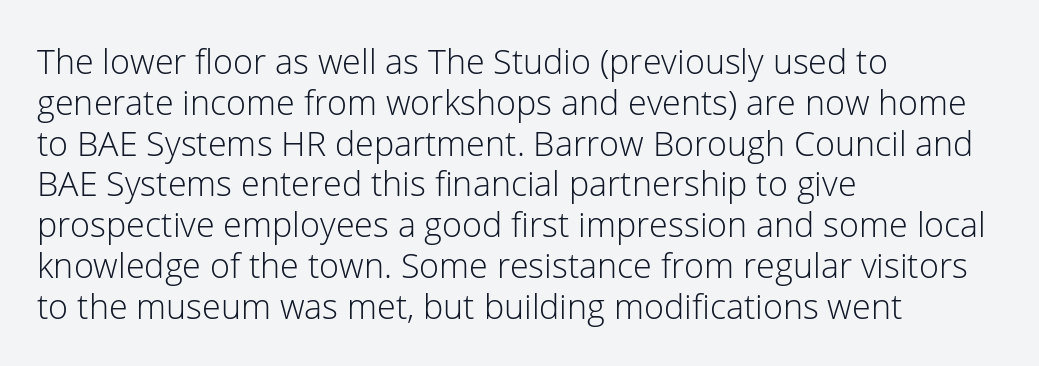
Italic? Not at all — the glyphs are vertical. Caption: face not bold, strokes unweighted. This sample is left-justified, so line endings fall wherever the words run out. Note the varied advance widths — an 'i' is clearly narrower than an 'm'. This rendering employs a face without finishing strokes, i.e., a sans-serif.
